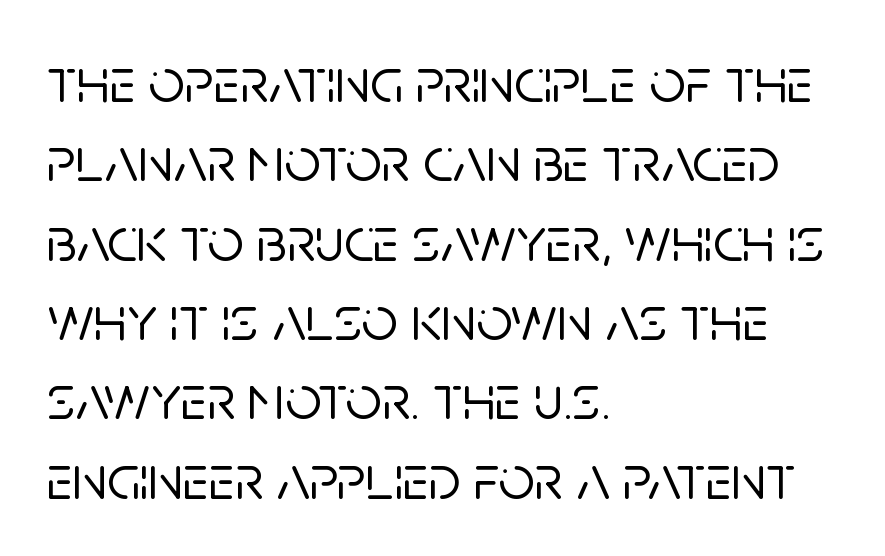
Alignment: flush left. Italic: no, the glyphs are upright roman. Does extra space separate the letters? No, they use regular spacing. Underline: absent. The rendering shows plain stroke endings on the letterforms — a sans-serif design.
